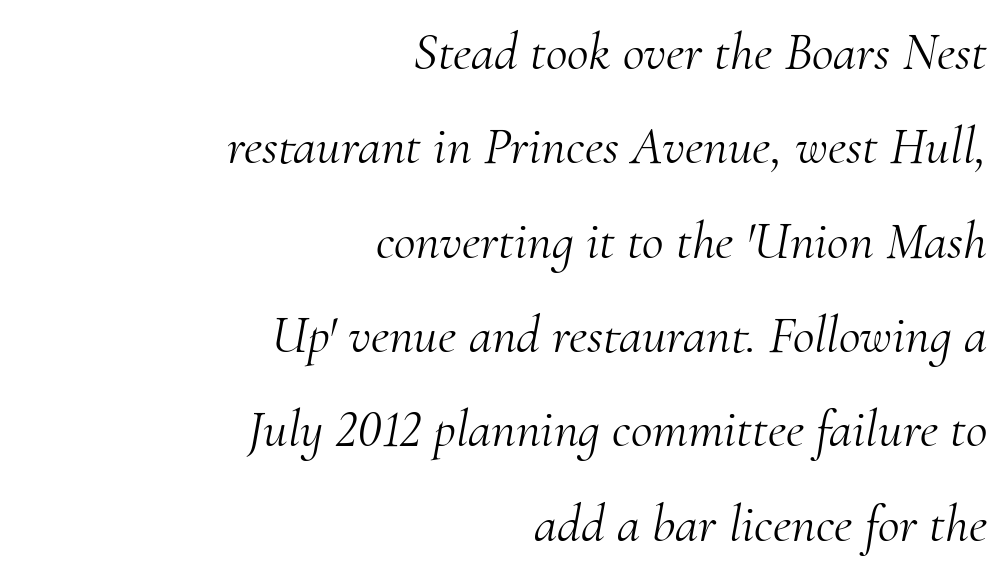
Q: Is the text bold? A: No.
Q: Is the text italic (slanted)? A: Yes, it leans right by about 10 degrees.
Q: Is the typeface a serif or a sans-serif typeface? A: Serif.
Q: Is the text underlined? A: No.
Q: How is the paragraph aligned? A: Right-aligned.
Q: Is the spacing between letters normal or unusually wide? A: Normal.
Q: Width (condensed, normal, or wide)? A: Normal.
Q: Stroke contrast? A: Medium.
Q: x-height? A: Small.
Q: Monospaced? A: No.
